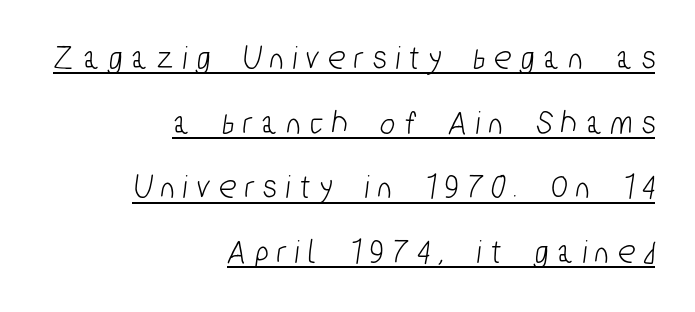
The image shows 35 px condensed sans-serif type; set right-aligned, line spacing 1.85x, unusually wide letter spacing (+0.27 em), underlined; low stroke contrast and a medium x-height.
